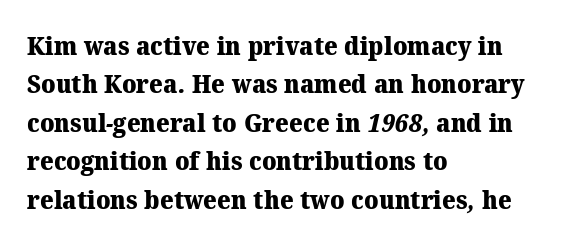
The image shows 26 px bold type; set left-aligned, normal line spacing (1.48x), normal letter spacing, not underlined.
